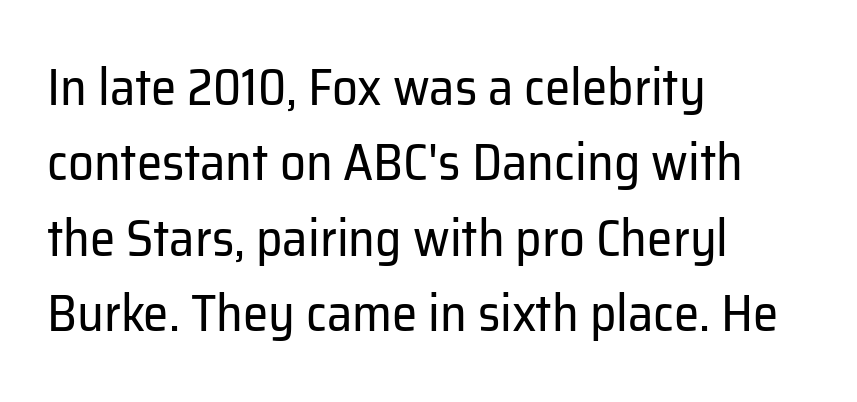
Q: Is the text bold? A: No.
Q: Is the text italic (slanted)? A: No, it is upright.
Q: Is the typeface a serif or a sans-serif typeface? A: Sans-serif.
Q: Is the text underlined? A: No.
Q: How is the paragraph aligned? A: Left-aligned.
Q: Is the spacing between letters normal or unusually wide? A: Normal.
Q: Is the spacing between lines tight, normal or loose? A: Normal.
Q: Width (condensed, normal, or wide)? A: Normal.
Q: Stroke contrast? A: Low.
Q: x-height? A: Medium.
Q: Monospaced? A: No.
